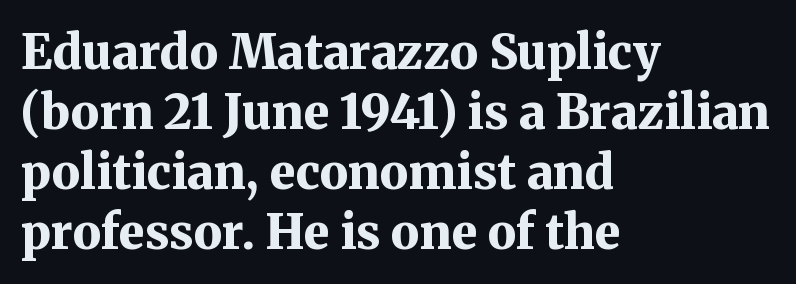
The image shows 48 px bold serif type, upright; set left-aligned, normal line spacing (1.25x), normal letter spacing, not underlined; medium stroke contrast and a medium x-height.
